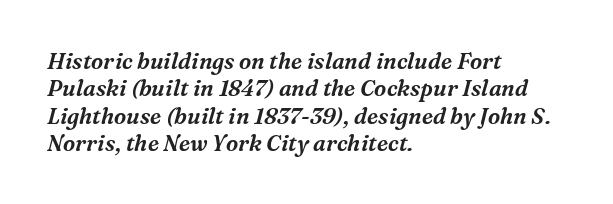
Q: Is the text italic (slanted)? A: Yes, it leans right by about 16 degrees.
Q: Is the text underlined? A: No.
Q: How is the paragraph aligned? A: Left-aligned.
Q: Is the spacing between letters normal or unusually wide? A: Normal.
